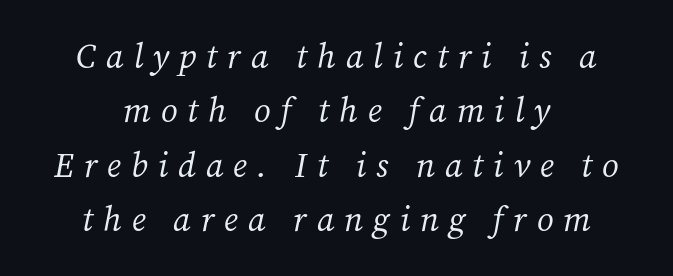
{"serif": "yes", "italic": "yes", "lean": "right", "slant_degrees": 12, "bold": "no", "weight": "regular", "width": "normal", "stroke_contrast": "medium", "x_height": "medium", "monospaced": "no", "underline": "no", "align": "center", "line_spacing": "normal", "line_spacing_ratio": 1.6, "letter_spacing": "wide", "letter_spacing_em": 0.29, "glyph_px": 34}
